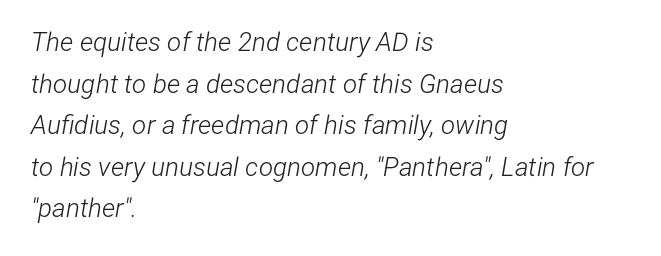
Q: Is the text bold? A: No.
Q: Is the text italic (slanted)? A: Yes, it leans right by about 12 degrees.
Q: Is the text underlined? A: No.
Q: How is the paragraph aligned? A: Left-aligned.
Q: Is the spacing between letters normal or unusually wide? A: Normal.
Q: Is the spacing between lines tight, normal or loose? A: Normal.
